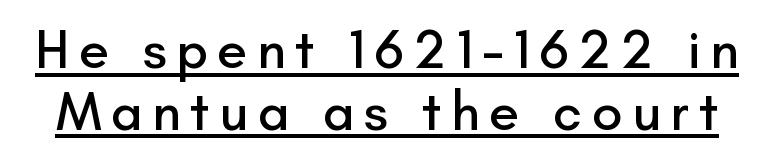
{"serif": "no", "italic": "no", "width": "normal", "stroke_contrast": "low", "x_height": "small", "monospaced": "no", "underline": "yes", "line_spacing": "tight", "line_spacing_ratio": 1.12, "glyph_px": 55}
